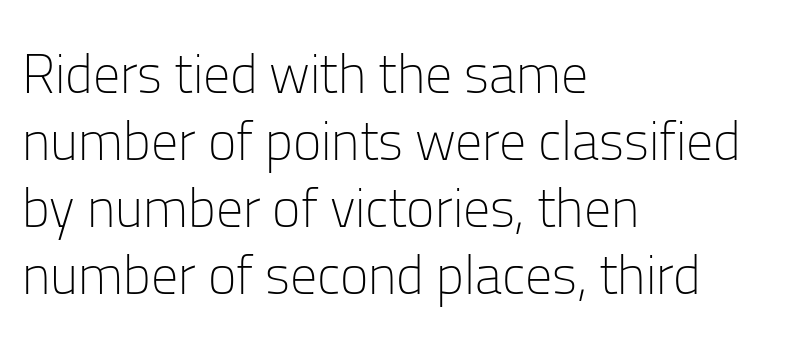
You could call the tracking neutral — neither tight nor loose. Here the designer chose a conventional face with non-uniform glyph widths. The passage shown is not underscored anywhere. Upright lettering throughout.
